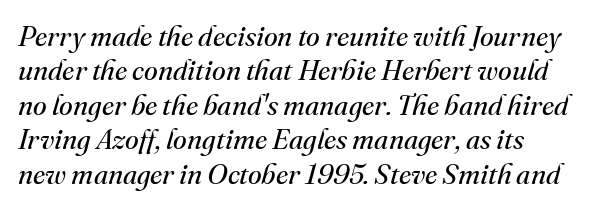
The typeface has the unassuming heft of standard copy or less. Every character sits at an angle, as italics do. The passage shown is typeset with a serif family. The area under the type is left untouched. Here the glyphs are tracked normally, forming tight word shapes. Think of a printed novel: that variable character pitch is what you see here.
